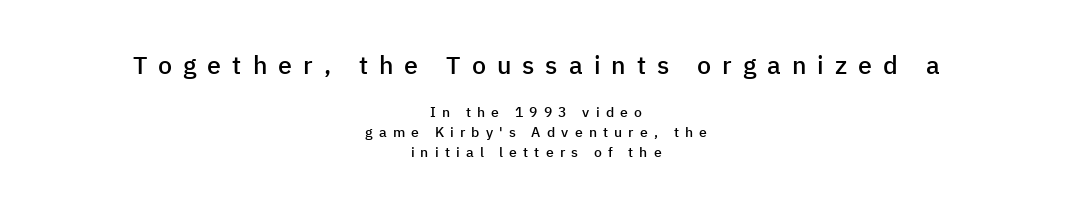
{"italic": "no", "bold": "semi", "underline": "no", "align": "center", "line_spacing": "normal", "line_spacing_ratio": 1.42, "letter_spacing": "wide", "letter_spacing_em": 0.44, "larger_block": "first", "size_ratio": 1.79, "glyph_px": 25}
